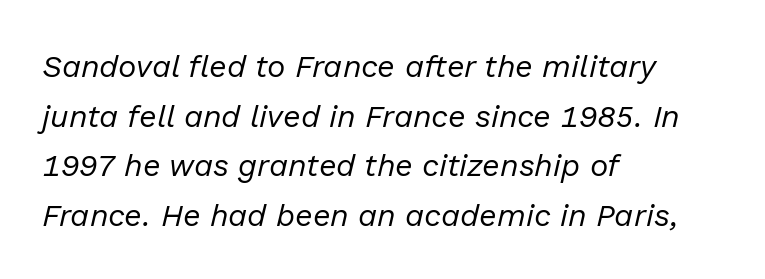
Q: Is the text bold? A: No.
Q: Is the text italic (slanted)? A: Yes, it leans right by about 13 degrees.
Q: Is the text underlined? A: No.
Q: How is the paragraph aligned? A: Left-aligned.
Q: Is the spacing between letters normal or unusually wide? A: Normal.
Q: Is the spacing between lines tight, normal or loose? A: Normal.
Q: Width (condensed, normal, or wide)? A: Normal.
Q: Stroke contrast? A: Low.
Q: x-height? A: Medium.
Q: Monospaced? A: No.
